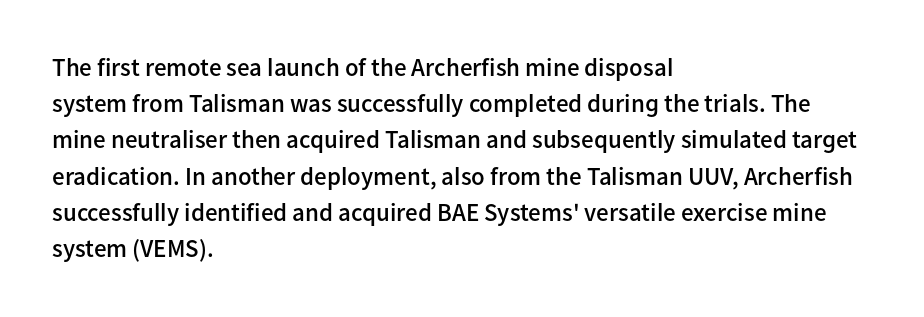
{"italic": "no", "bold": "semi", "underline": "no", "align": "left", "line_spacing": "normal", "line_spacing_ratio": 1.45, "letter_spacing": "normal", "letter_spacing_em": 0.0, "glyph_px": 25}
